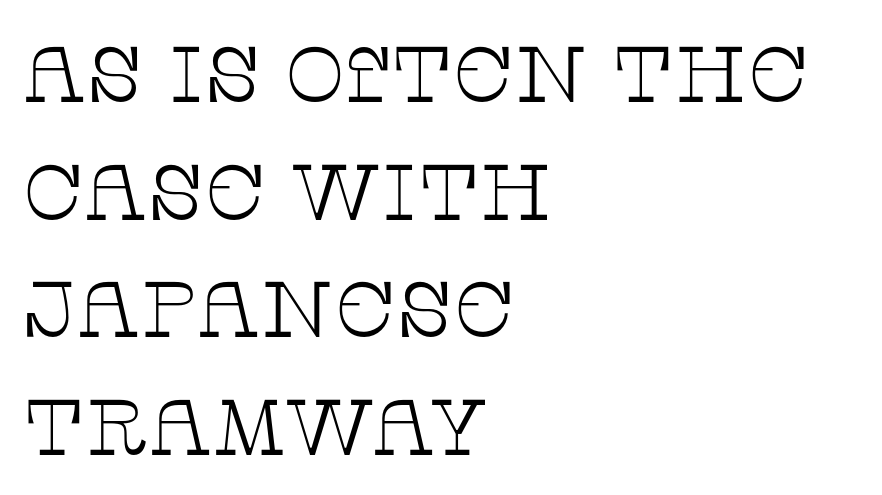
{"serif": "yes", "italic": "no", "bold": "no", "weight": "thin", "width": "wide", "stroke_contrast": "low", "x_height": "large", "monospaced": "no", "underline": "no", "align": "left", "line_spacing": "normal", "line_spacing_ratio": 1.49, "letter_spacing": "normal", "letter_spacing_em": 0.0, "glyph_px": 79}
